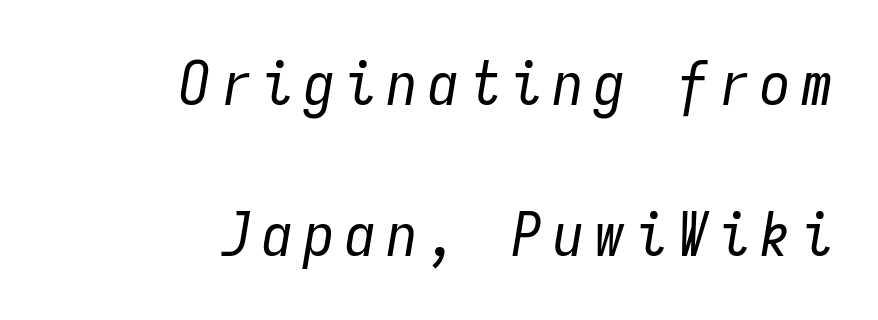
The image shows 61 px regular-weight, condensed type, italic (leaning right), monospaced; set right-aligned, loose line spacing (2.47x), not underlined; low stroke contrast and a medium x-height.
